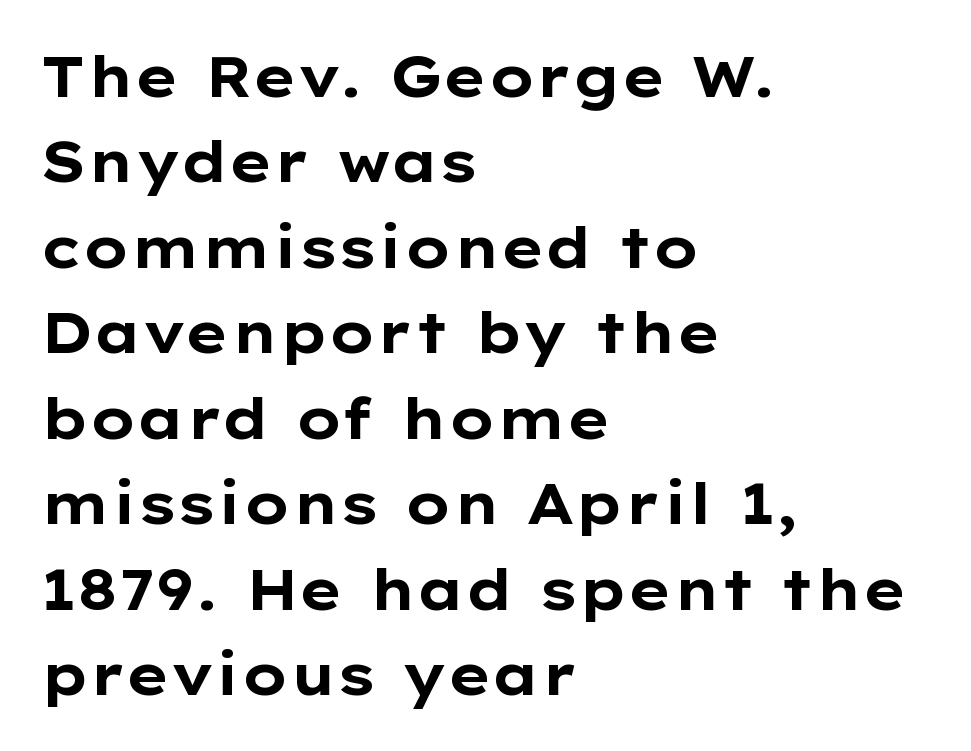
Style check: upright. All the whitespace from short lines collects on the right. This sample keeps an unexceptional amount of space between lines. Note the varied advance widths — an 'i' is clearly narrower than an 'm'. Compared with an ordinary text face, these strokes are far heavier — a full bold. There is no visible air inserted between adjacent glyphs.
